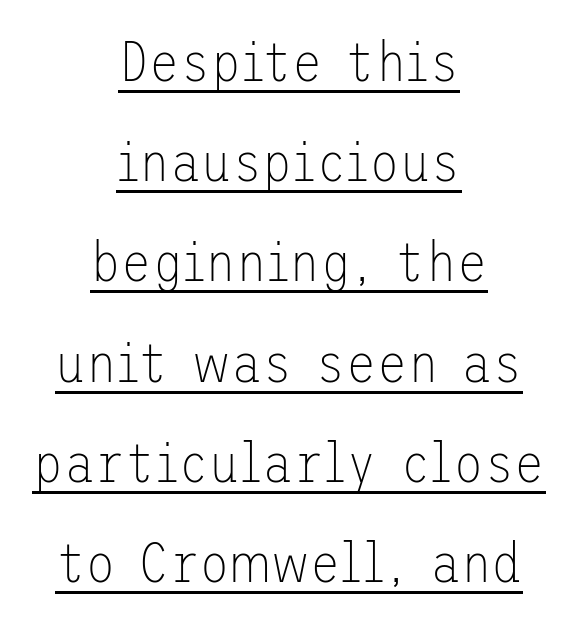
{"serif": "no", "italic": "no", "bold": "no", "weight": "thin", "width": "normal", "stroke_contrast": "low", "x_height": "medium", "underline": "yes", "align": "center", "line_spacing_ratio": 1.79, "letter_spacing": "normal", "letter_spacing_em": 0.0, "glyph_px": 56}
